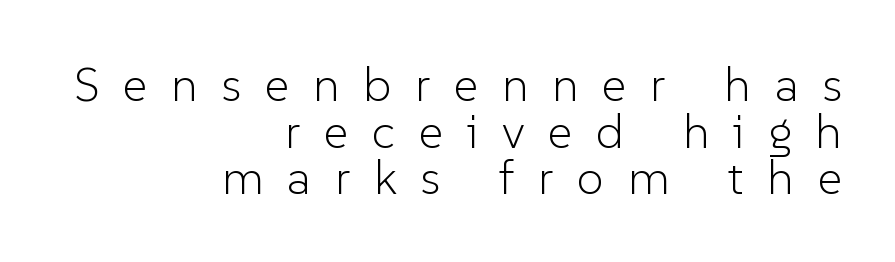
Q: Is the text bold? A: No.
Q: Is the text italic (slanted)? A: No, it is upright.
Q: Is the typeface a serif or a sans-serif typeface? A: Sans-serif.
Q: Is the text underlined? A: No.
Q: How is the paragraph aligned? A: Right-aligned.
Q: Is the spacing between letters normal or unusually wide? A: Unusually wide.
Q: Is the spacing between lines tight, normal or loose? A: Tight.
Q: Width (condensed, normal, or wide)? A: Normal.
Q: Stroke contrast? A: Low.
Q: x-height? A: Medium.
Q: Monospaced? A: No.
